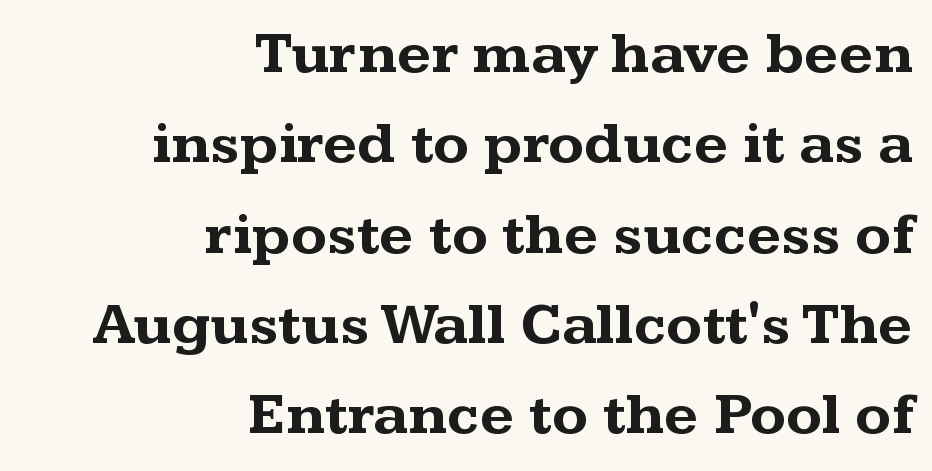
The characters look thick and weighty, a clear bold. To sum up the face: it has serifs. One-word summary of the alignment: right. The letters advance in unequal steps, a hallmark of proportional type.
